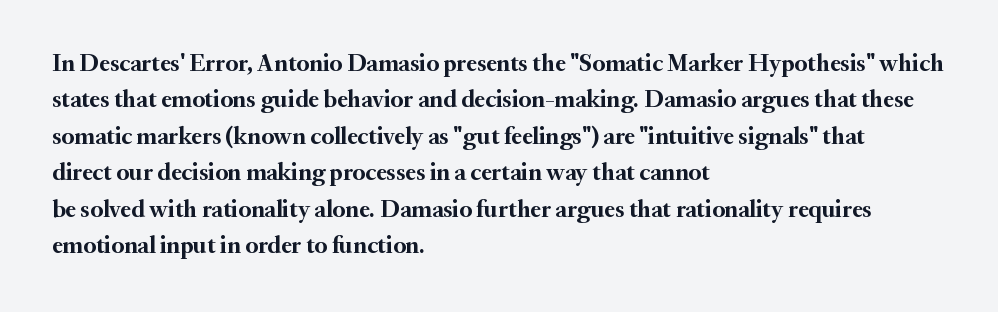
The designer left line spacing at the default. The horizontal fit of the characters is conventional and even. The specimen reads as upright at a glance. The passage shown is not underscored anywhere. The letters are bold, with thick, heavy strokes.
